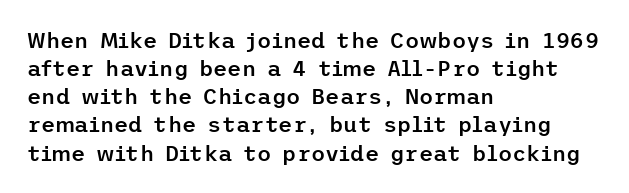
Quick note: underline off. Left-aligned paragraph, ragged on the right. Nope, not italic — everything's standing straight. The line texture is even and compact thanks to regular tracking. Successive baselines arrive at the customary interval. Firm but not heavy-handed strokes: this text is semibold.
